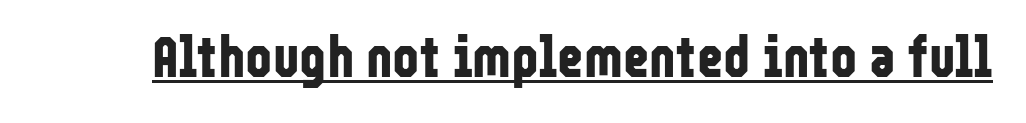
The image shows 57 px bold, condensed sans-serif type, upright; set normal letter spacing, underlined; low stroke contrast and a medium x-height.
